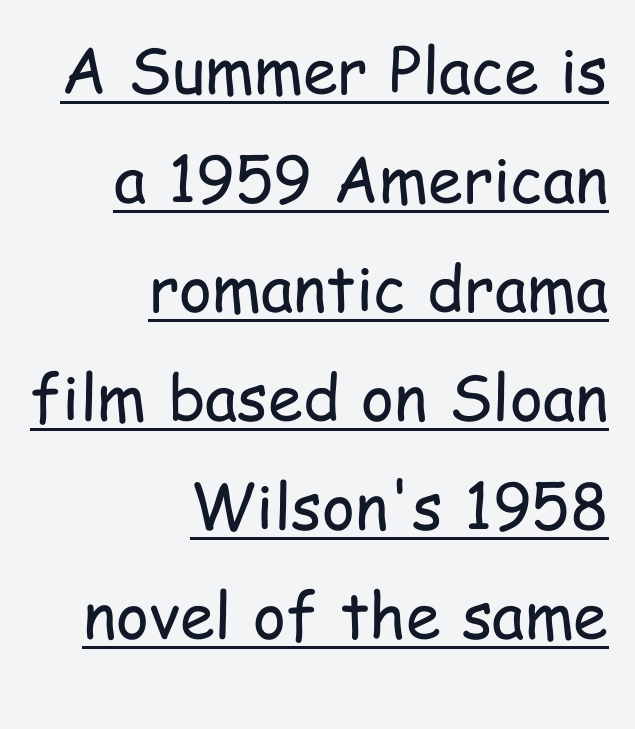
Q: Is the text bold? A: No.
Q: Is the text italic (slanted)? A: No, it is upright.
Q: Is the typeface a serif or a sans-serif typeface? A: Sans-serif.
Q: Is the text underlined? A: Yes.
Q: How is the paragraph aligned? A: Right-aligned.
Q: Is the spacing between letters normal or unusually wide? A: Normal.
Q: Width (condensed, normal, or wide)? A: Condensed.
Q: Stroke contrast? A: Low.
Q: x-height? A: Medium.
Q: Monospaced? A: No.
